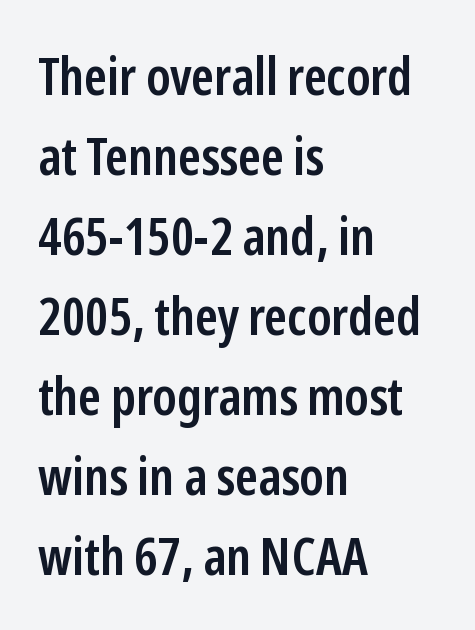
The image shows 53 px semibold, condensed sans-serif type, upright; set left-aligned, normal line spacing (1.51x), normal letter spacing, not underlined; low stroke contrast and a medium x-height.
